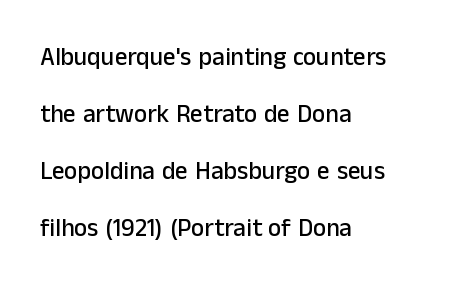
{"italic": "no", "underline": "no", "align": "left", "line_spacing": "loose", "line_spacing_ratio": 2.28, "letter_spacing": "normal", "letter_spacing_em": 0.0, "glyph_px": 25}
